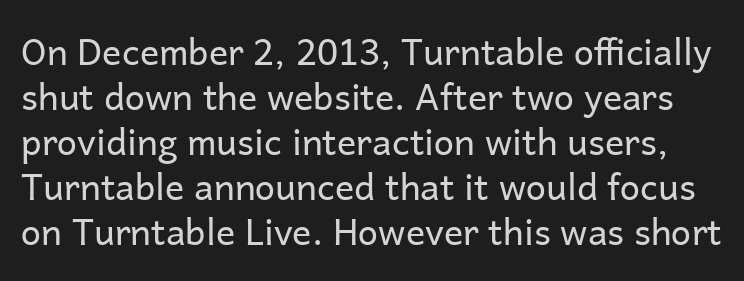
Q: Is the text bold? A: No.
Q: Is the text italic (slanted)? A: No, it is upright.
Q: Is the typeface a serif or a sans-serif typeface? A: Sans-serif.
Q: Is the text underlined? A: No.
Q: Is the spacing between letters normal or unusually wide? A: Normal.
Q: Is the spacing between lines tight, normal or loose? A: Normal.
Q: Width (condensed, normal, or wide)? A: Normal.
Q: Stroke contrast? A: Low.
Q: x-height? A: Medium.
Q: Monospaced? A: No.
